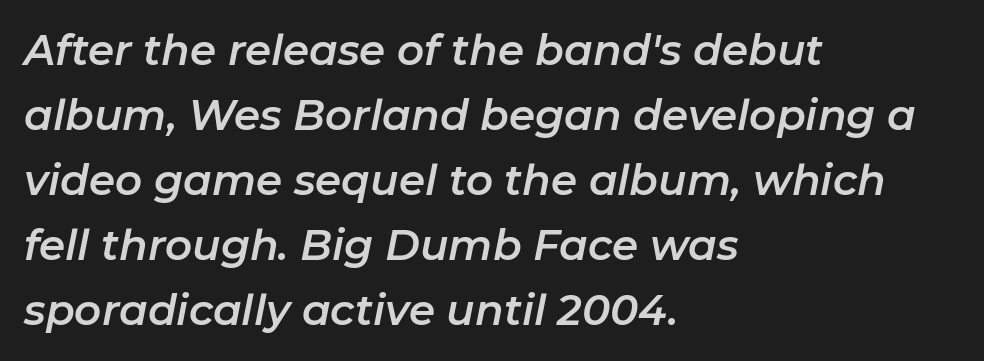
The image shows 42 px text type, italic (leaning right); set left-aligned, normal line spacing (1.55x), normal letter spacing, not underlined; low stroke contrast and a medium x-height.
